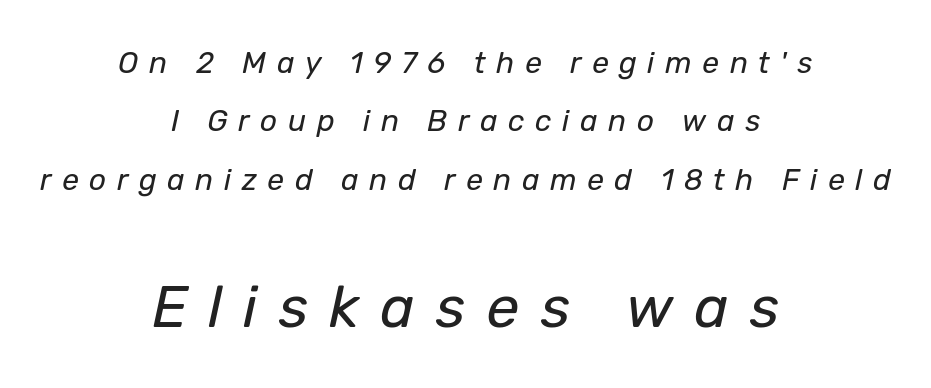
The image shows 59 px regular-weight type, italic (leaning right); set centered, loose line spacing (1.95x), unusually wide letter spacing (+0.35 em), not underlined; the second (bottom) block is 1.97x larger; low stroke contrast and a medium x-height.
